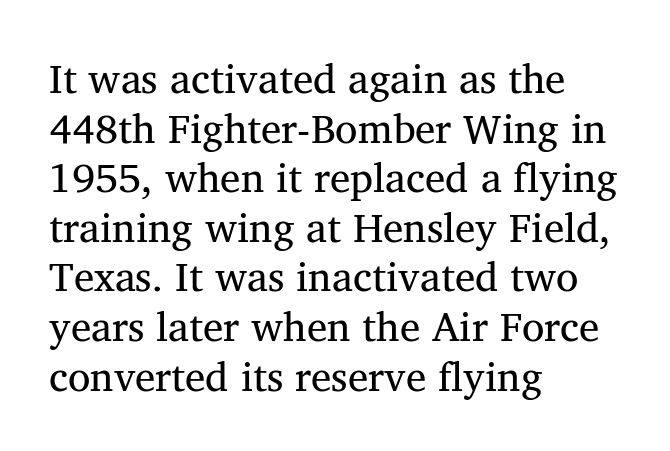
The image shows 41 px regular-weight serif type; set left-aligned, line spacing 1.21x, normal letter spacing, not underlined; medium stroke contrast and a medium x-height.
